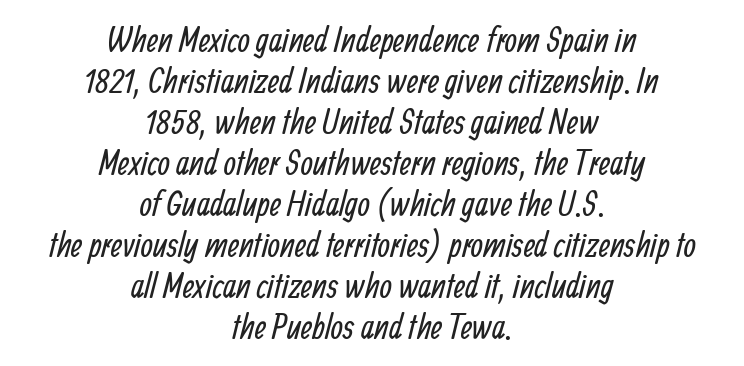
The image shows 35 px regular-weight, condensed sans-serif type; set centered, line spacing 1.17x, normal letter spacing, not underlined; low stroke contrast and a medium x-height.
